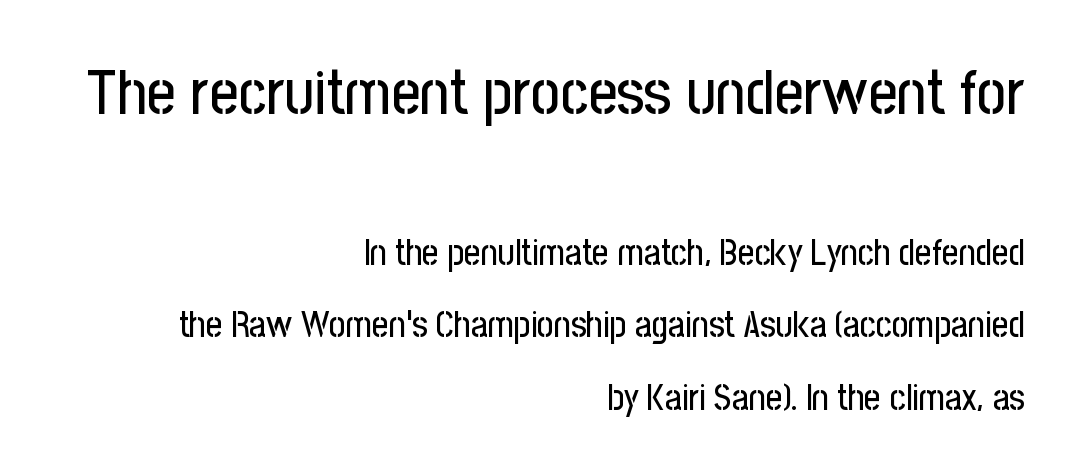
{"serif": "no", "italic": "no", "width": "condensed", "stroke_contrast": "low", "x_height": "medium", "monospaced": "no", "underline": "no", "align": "right", "line_spacing": "loose", "line_spacing_ratio": 2.01, "letter_spacing": "normal", "letter_spacing_em": 0.0, "larger_block": "first", "size_ratio": 1.75, "glyph_px": 63}
